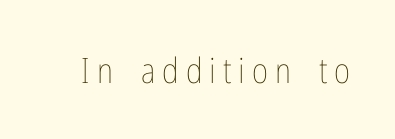
Look at the tracking — it's clearly loosened, letters drifting apart. Proportional: the letters do not fall into vertical columns. No heavy texture on the line: the type isn't bold. A typesetter would mark this as roman, not italic. The baseline area is clear.
